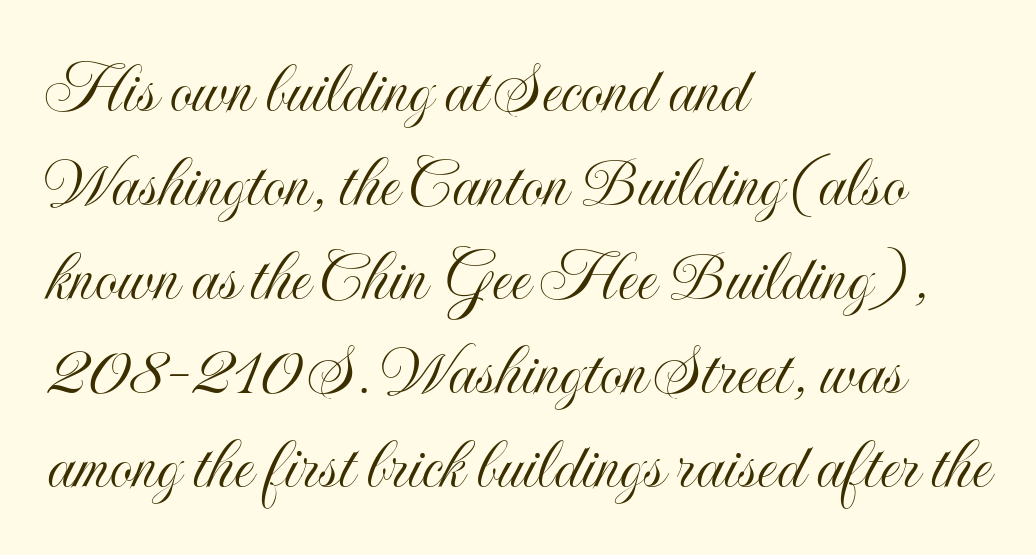
The image shows 74 px condensed type; set left-aligned, normal line spacing (1.27x), normal letter spacing, not underlined; a small x-height.
